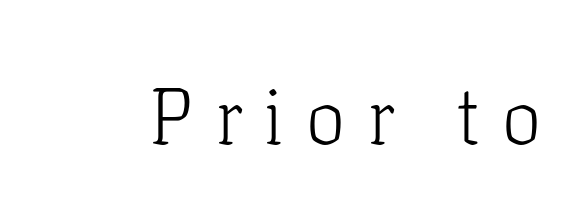
Q: Is the text bold? A: No.
Q: Is the text italic (slanted)? A: No, it is upright.
Q: Is the typeface a serif or a sans-serif typeface? A: Serif.
Q: Is the text underlined? A: No.
Q: Is the spacing between letters normal or unusually wide? A: Unusually wide.
Q: Width (condensed, normal, or wide)? A: Normal.
Q: Stroke contrast? A: Low.
Q: x-height? A: Medium.
Q: Monospaced? A: No.
